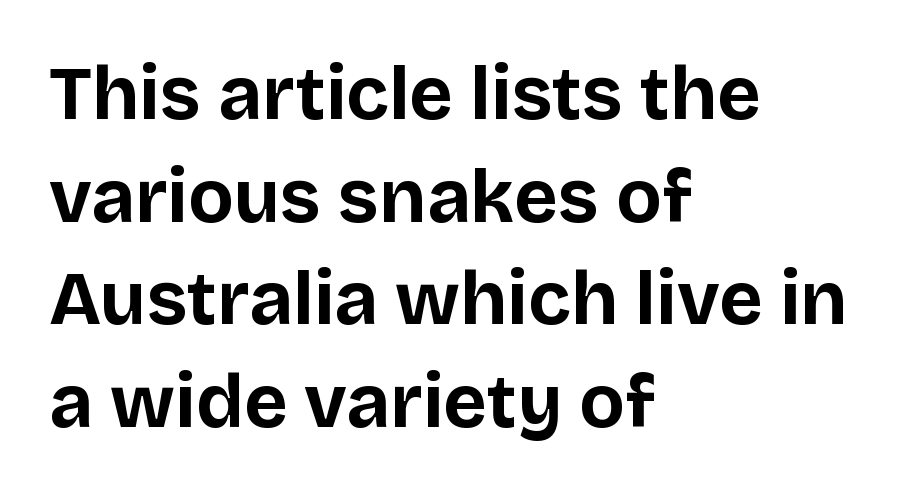
Q: Is the text bold? A: Yes.
Q: Is the text italic (slanted)? A: No, it is upright.
Q: Is the typeface a serif or a sans-serif typeface? A: Sans-serif.
Q: Is the text underlined? A: No.
Q: How is the paragraph aligned? A: Left-aligned.
Q: Is the spacing between letters normal or unusually wide? A: Normal.
Q: Is the spacing between lines tight, normal or loose? A: Normal.
Q: Width (condensed, normal, or wide)? A: Normal.
Q: Stroke contrast? A: Low.
Q: x-height? A: Large.
Q: Monospaced? A: No.
